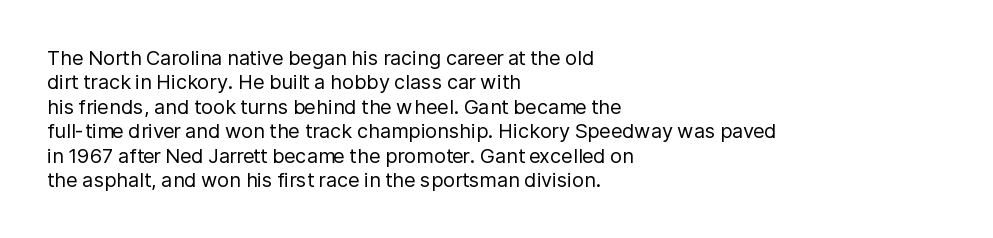
These lines keep a tight, regular rhythm from letter to letter. In CSS terms this would be text-align: left. Weight: in the light-to-regular range. This is roman type, the default non-slanted kind. Decoration check: the copy has no underline.
